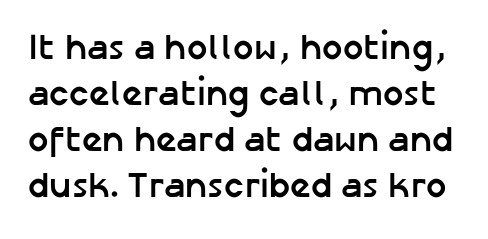
Anything drawn beneath the words? Only blank space. What's the leading like? Ordinary, nothing unusual. These lines are rendered in a variable-pitch font. The font family rendered here belongs to the sans-serif group. Does the lettering tilt? It doesn't — this is upright.
